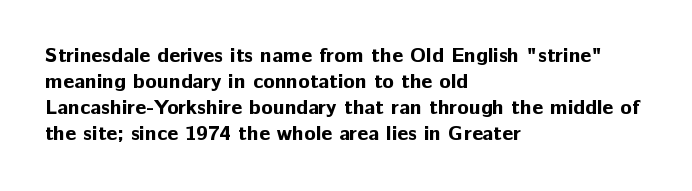
Q: Is the text bold? A: Yes.
Q: Is the text italic (slanted)? A: No, it is upright.
Q: Is the text underlined? A: No.
Q: How is the paragraph aligned? A: Left-aligned.
Q: Is the spacing between letters normal or unusually wide? A: Normal.
